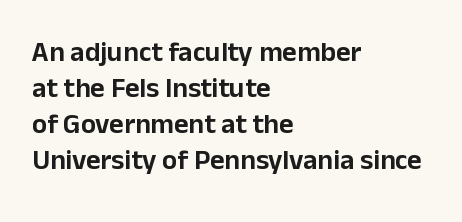
{"serif": "no", "italic": "no", "width": "normal", "stroke_contrast": "low", "x_height": "medium", "monospaced": "no", "underline": "no", "align": "left", "line_spacing": "normal", "line_spacing_ratio": 1.29, "letter_spacing": "normal", "letter_spacing_em": 0.0, "glyph_px": 28}
